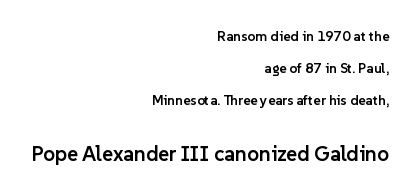
Q: Is the text bold? A: Semi-bold.
Q: Is the text italic (slanted)? A: No, it is upright.
Q: Is the text underlined? A: No.
Q: How is the paragraph aligned? A: Right-aligned.
Q: Is the spacing between letters normal or unusually wide? A: Normal.
Q: Is the spacing between lines tight, normal or loose? A: Loose.
Q: Which block of text is set in a larger size, the first (top) or the second (bottom)? A: The second (bottom) one.
